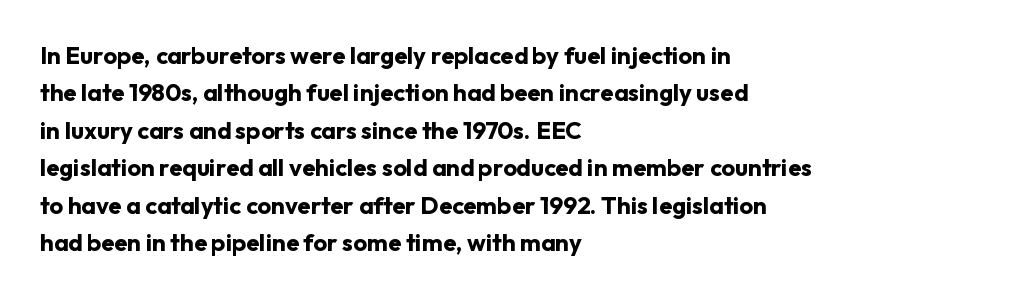
Underline: absent. Strokes here are thick enough to call this a true bold. This block has exactly the height ordinary leading produces. Standard letterfit; no display-style spreading of the glyphs. The lines are quadded left.
